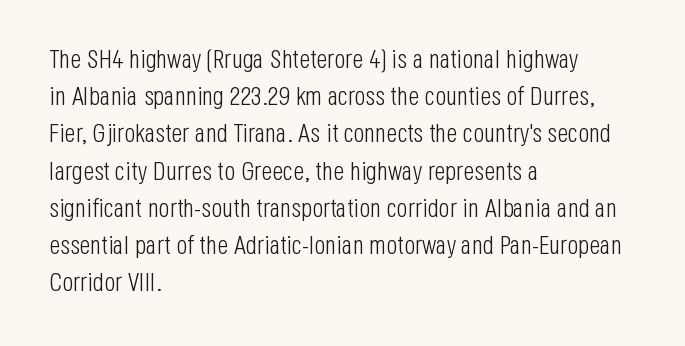
The rendering anchors every line to the left-hand side. A clean baseline with only descenders dipping below it. No chunkiness to these letters — they're not bold. Leading matches the norm, producing a regular column. Ascenders rise straight up at ninety degrees. Nobody touched the tracking dial on this one.
